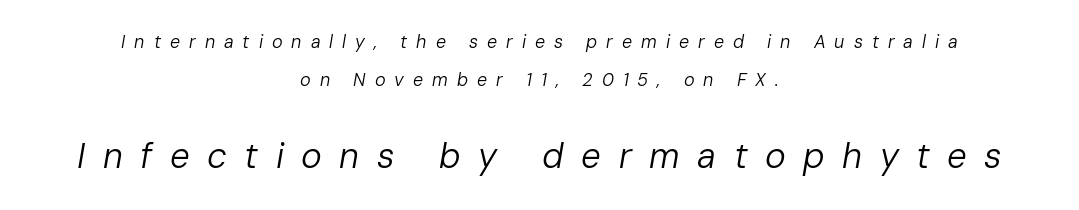
{"italic": "yes", "lean": "right", "slant_degrees": 10, "bold": "no", "weight": "regular", "width": "normal", "stroke_contrast": "low", "x_height": "medium", "monospaced": "no", "underline": "no", "align": "center", "line_spacing": "loose", "line_spacing_ratio": 2.09, "letter_spacing": "wide", "letter_spacing_em": 0.5, "larger_block": "second", "size_ratio": 1.94, "glyph_px": 35}
